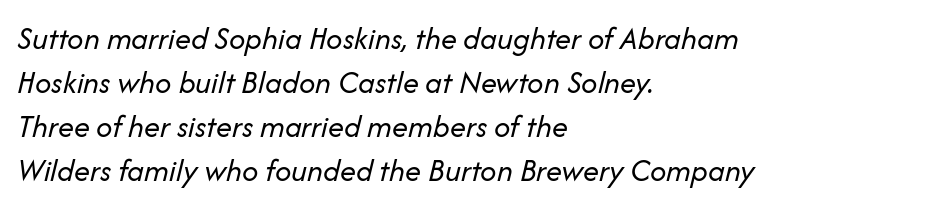
Each line starts at the same left margin while the right side varies. The face looks like a standard text weight, possibly lighter. You could call the tracking neutral — neither tight nor loose. Characters are canted at an angle relative to the baseline's perpendicular. Is this a fixed-width face? No — the glyphs have proportional, varying widths.
